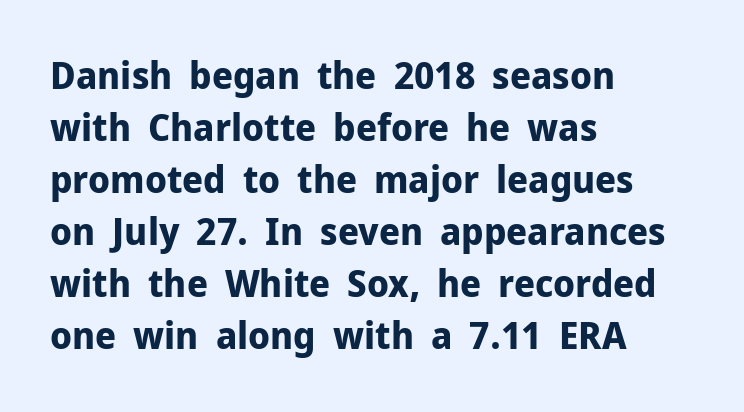
{"serif": "no", "italic": "no", "bold": "yes", "weight": "bold", "width": "normal", "stroke_contrast": "low", "x_height": "medium", "monospaced": "no", "underline": "no", "align": "left", "line_spacing": "normal", "line_spacing_ratio": 1.37, "letter_spacing": "normal", "letter_spacing_em": 0.0, "glyph_px": 38}
